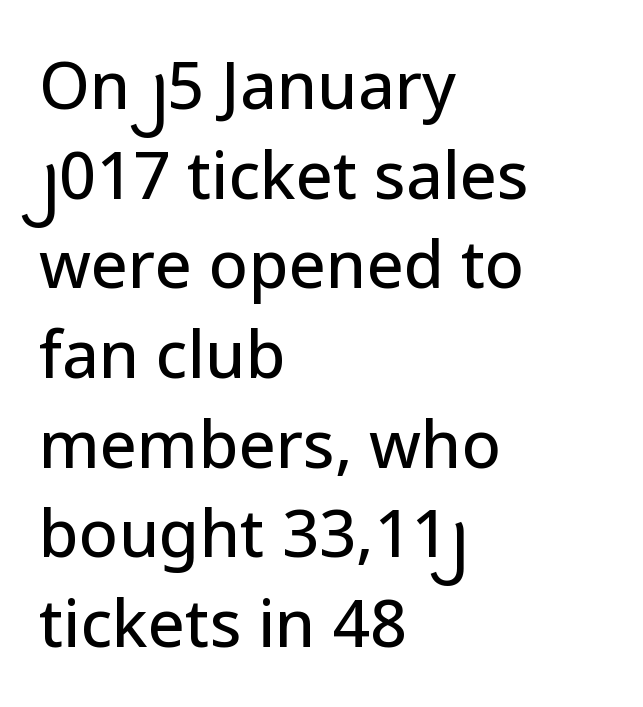
Q: Is the text italic (slanted)? A: No, it is upright.
Q: Is the typeface a serif or a sans-serif typeface? A: Sans-serif.
Q: Is the text underlined? A: No.
Q: How is the paragraph aligned? A: Left-aligned.
Q: Is the spacing between letters normal or unusually wide? A: Normal.
Q: Is the spacing between lines tight, normal or loose? A: Normal.
Q: Width (condensed, normal, or wide)? A: Normal.
Q: Stroke contrast? A: Low.
Q: x-height? A: Medium.
Q: Monospaced? A: No.
